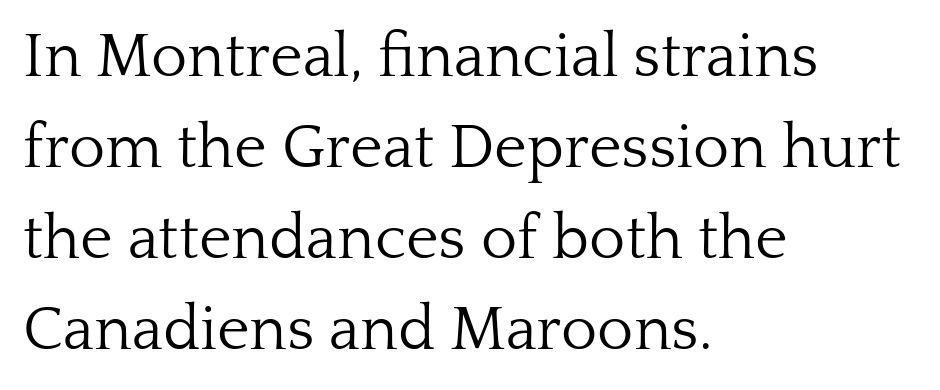
The image shows 62 px light serif type, upright; set left-aligned, normal line spacing (1.47x), normal letter spacing, not underlined; low stroke contrast and a medium x-height.
